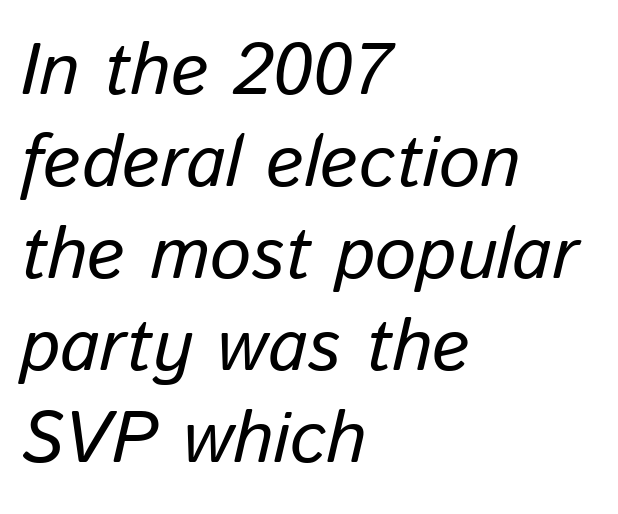
The image shows 73 px text type, italic (leaning right); set left-aligned, normal line spacing (1.26x), normal letter spacing, not underlined; low stroke contrast and a medium x-height.
